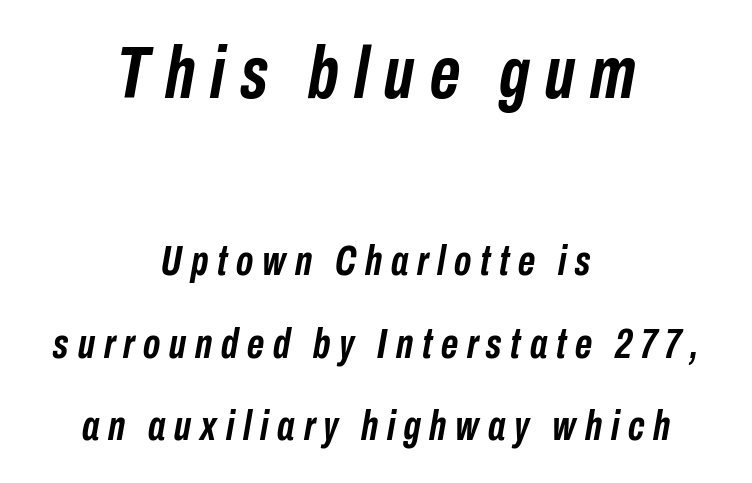
Q: Is the text bold? A: Yes.
Q: Is the text italic (slanted)? A: Yes, it leans right by about 10 degrees.
Q: Is the text underlined? A: No.
Q: How is the paragraph aligned? A: Centered.
Q: Is the spacing between letters normal or unusually wide? A: Unusually wide.
Q: Is the spacing between lines tight, normal or loose? A: Loose.
Q: Which block of text is set in a larger size, the first (top) or the second (bottom)? A: The first (top) one.
Q: Width (condensed, normal, or wide)? A: Condensed.
Q: Stroke contrast? A: Low.
Q: x-height? A: Medium.
Q: Monospaced? A: No.
